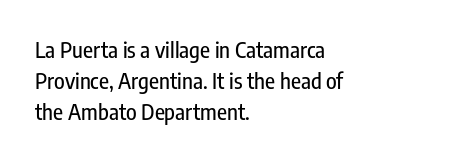
Nope, not italic — everything's standing straight. You could call the tracking neutral — neither tight nor loose. Descenders hang freely into open space. Vertical spacing — default. The compositor pushed each line to the left boundary.
